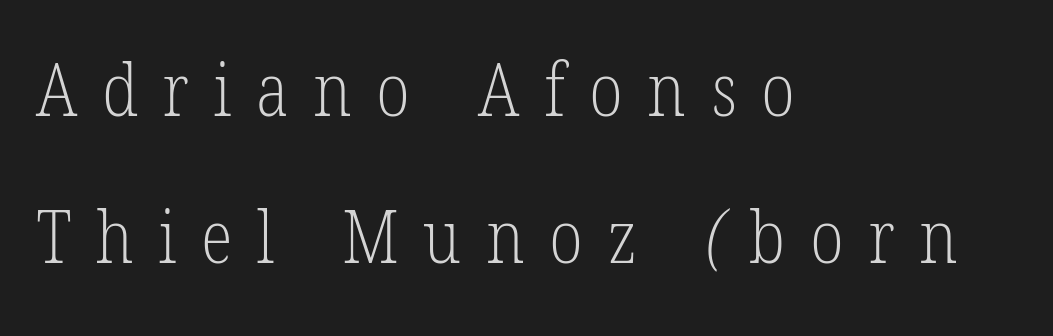
{"serif": "yes", "bold": "no", "weight": "light", "width": "condensed", "stroke_contrast": "low", "x_height": "medium", "monospaced": "no", "underline": "no", "align": "left", "line_spacing": "loose", "line_spacing_ratio": 1.98, "letter_spacing": "wide", "letter_spacing_em": 0.33, "glyph_px": 74}
